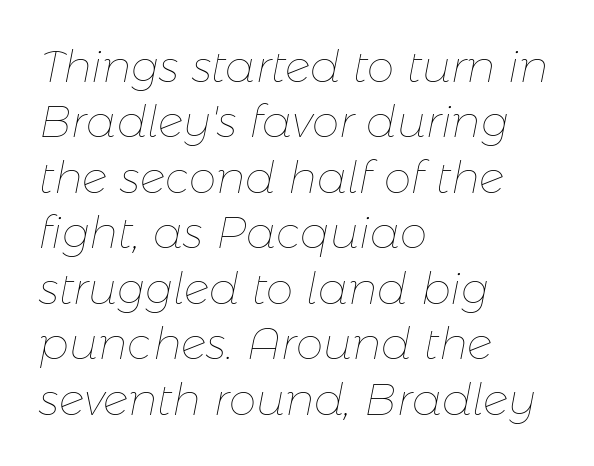
The image shows 44 px thin type, italic (leaning right); set left-aligned, normal line spacing (1.26x), normal letter spacing, not underlined; low stroke contrast and a medium x-height.
